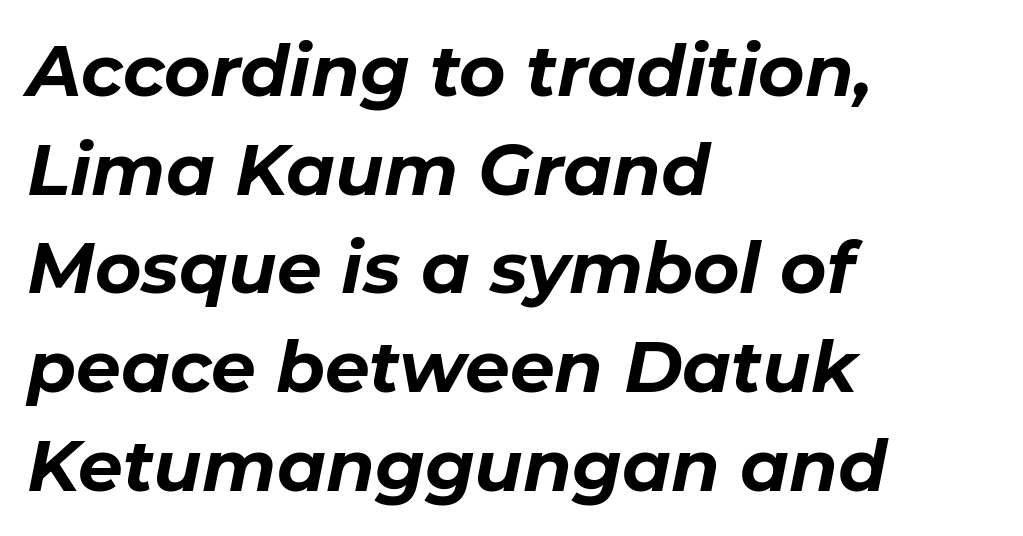
Q: Is the text bold? A: Yes.
Q: Is the text italic (slanted)? A: Yes, it leans right by about 11 degrees.
Q: Is the text underlined? A: No.
Q: How is the paragraph aligned? A: Left-aligned.
Q: Is the spacing between letters normal or unusually wide? A: Normal.
Q: Is the spacing between lines tight, normal or loose? A: Normal.
Q: Width (condensed, normal, or wide)? A: Normal.
Q: Stroke contrast? A: Low.
Q: x-height? A: Medium.
Q: Monospaced? A: No.
